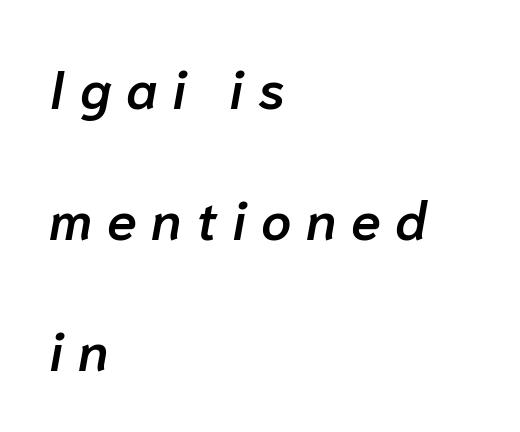
Q: Is the text bold? A: Semi-bold.
Q: Is the text italic (slanted)? A: Yes, it leans right by about 10 degrees.
Q: Is the text underlined? A: No.
Q: How is the paragraph aligned? A: Left-aligned.
Q: Is the spacing between letters normal or unusually wide? A: Unusually wide.
Q: Is the spacing between lines tight, normal or loose? A: Loose.
Q: Width (condensed, normal, or wide)? A: Normal.
Q: Stroke contrast? A: Low.
Q: x-height? A: Medium.
Q: Monospaced? A: No.
